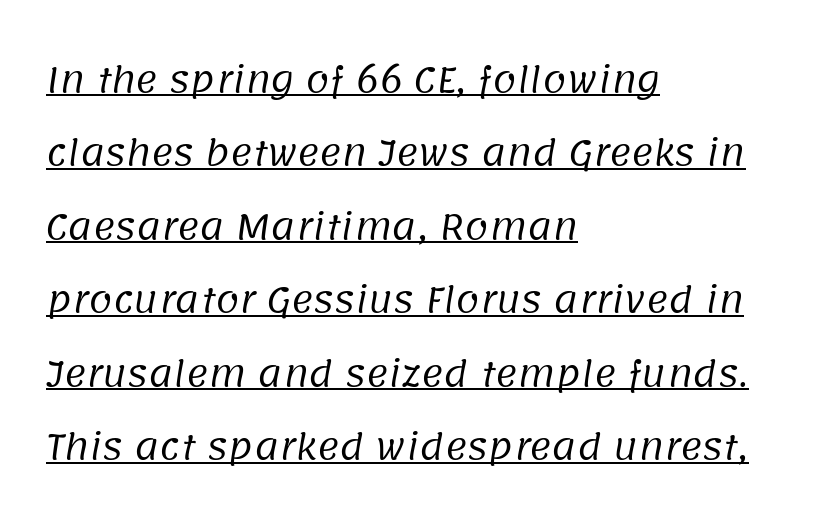
Weight: in the light-to-regular range. This is underlined copy, the kind a proofreader might mark for attention. Type style note: lacks serifs. The rendering uses natural spacing where letterforms have individual widths. The face used here is rendered with its standard letterfit. Airy leading.
